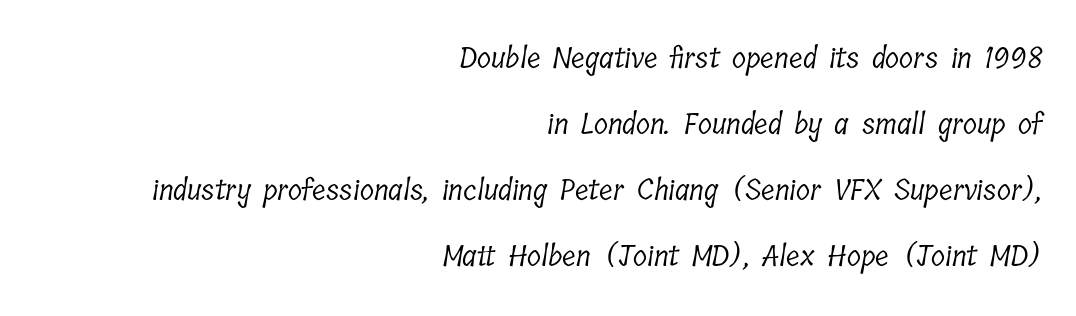
The image shows 29 px light, condensed serif type; set right-aligned, loose line spacing (2.28x), normal letter spacing, not underlined; low stroke contrast and a medium x-height.
